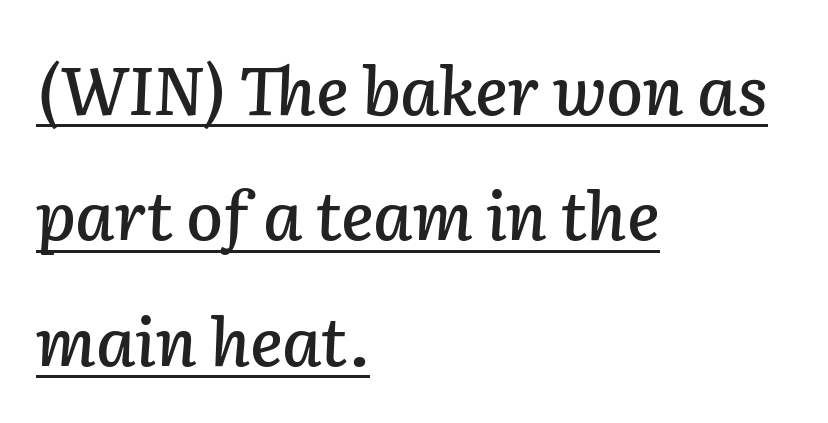
Q: Is the text italic (slanted)? A: Yes, it leans right by about 2 degrees.
Q: Is the text underlined? A: Yes.
Q: How is the paragraph aligned? A: Left-aligned.
Q: Is the spacing between letters normal or unusually wide? A: Normal.
Q: Width (condensed, normal, or wide)? A: Normal.
Q: Stroke contrast? A: Low.
Q: x-height? A: Medium.
Q: Monospaced? A: No.
